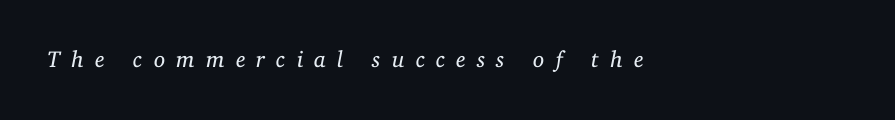
Q: Is the text bold? A: No.
Q: Is the text italic (slanted)? A: Yes, it leans right by about 11 degrees.
Q: Is the text underlined? A: No.
Q: How is the paragraph aligned? A: Left-aligned.
Q: Is the spacing between letters normal or unusually wide? A: Unusually wide.
